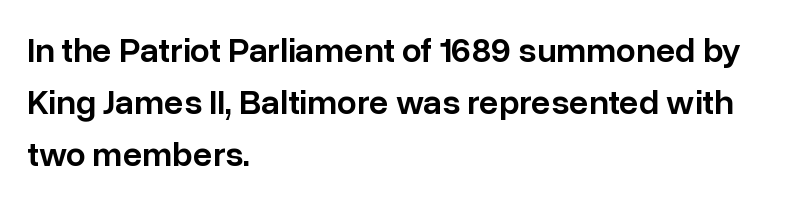
Is this a fixed-width face? No — the glyphs have proportional, varying widths. The type sits square on the baseline with zero lean. A classic flush-left, rag-right setting is used for this passage. Nope, no serifs anywhere on these letters. A clean baseline with only descenders dipping below it.
